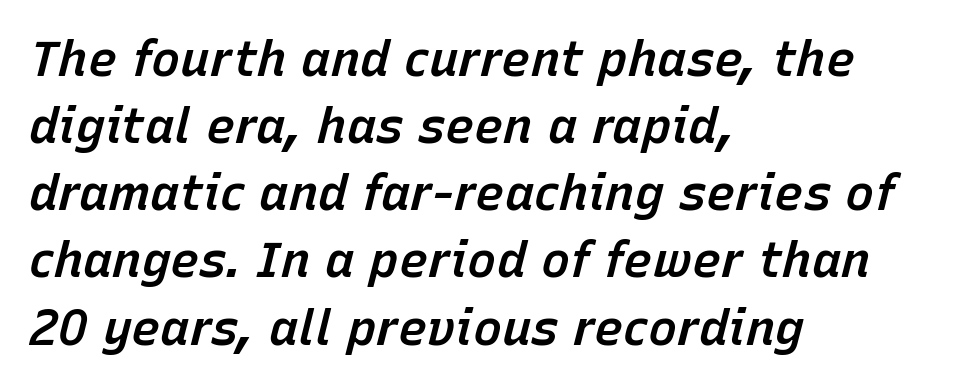
The image shows 49 px semibold type, italic (leaning right); set left-aligned, normal line spacing (1.37x), normal letter spacing, not underlined; low stroke contrast and a medium x-height.
